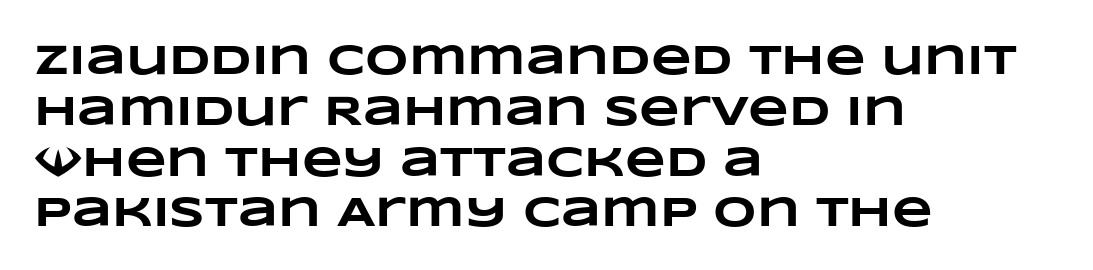
Nothing unusual about the tracking: characters are spaced as the font intends. Looks like regular typesetting: each glyph gets only the width it needs. Horizontally, the lines are justified to the leading edge only. Weight check: bold — yes, fully.
